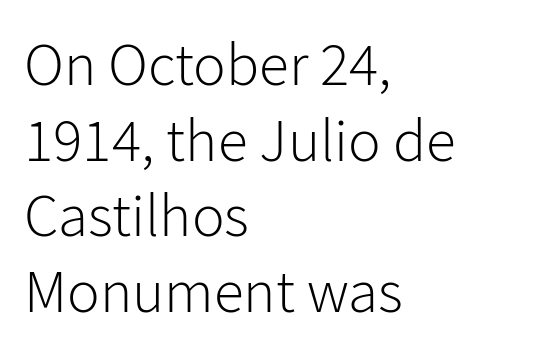
The typeface has the unassuming heft of standard copy or less. This rendering leaves character spacing at its baseline value. These lines stack with their left ends in a neat column. Serifs: no, the terminals of the letterforms are clean. A bare baseline throughout the passage. Is there any slant? The stems are plumb.
